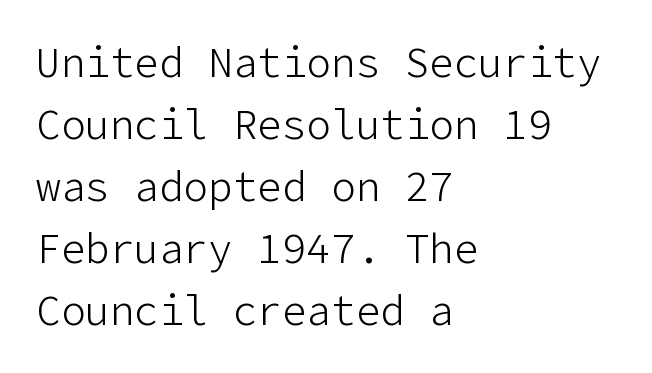
Q: Is the text bold? A: No.
Q: Is the text italic (slanted)? A: No, it is upright.
Q: Is the typeface a serif or a sans-serif typeface? A: Sans-serif.
Q: Is the text underlined? A: No.
Q: How is the paragraph aligned? A: Left-aligned.
Q: Is the spacing between letters normal or unusually wide? A: Normal.
Q: Is the spacing between lines tight, normal or loose? A: Normal.
Q: Width (condensed, normal, or wide)? A: Normal.
Q: Stroke contrast? A: Low.
Q: x-height? A: Medium.
